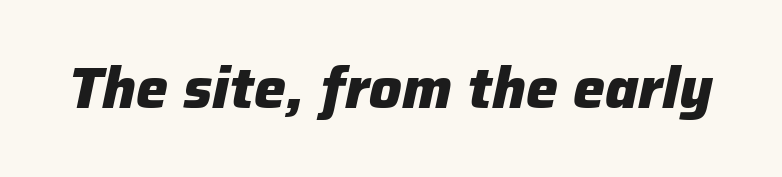
Q: Is the text bold? A: Yes.
Q: Is the text italic (slanted)? A: Yes, it leans right by about 12 degrees.
Q: Is the text underlined? A: No.
Q: Is the spacing between letters normal or unusually wide? A: Normal.
Q: Width (condensed, normal, or wide)? A: Normal.
Q: Stroke contrast? A: Low.
Q: x-height? A: Medium.
Q: Monospaced? A: No.
